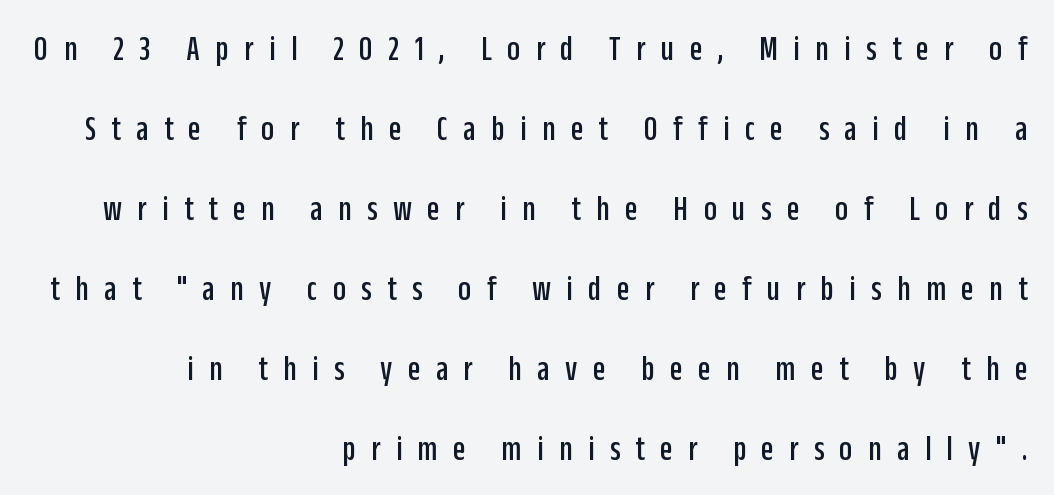
Q: Is the text italic (slanted)? A: No, it is upright.
Q: Is the typeface a serif or a sans-serif typeface? A: Sans-serif.
Q: Is the text underlined? A: No.
Q: How is the paragraph aligned? A: Right-aligned.
Q: Is the spacing between letters normal or unusually wide? A: Unusually wide.
Q: Is the spacing between lines tight, normal or loose? A: Loose.
Q: Width (condensed, normal, or wide)? A: Condensed.
Q: Stroke contrast? A: Low.
Q: x-height? A: Large.
Q: Monospaced? A: No.
